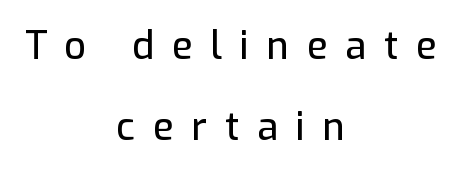
These lines stack symmetrically, like a column narrowing and widening about its center. The passage shown is typed in a proportional face where columns would drift. Serifs: no, the terminals of the letterforms are clean. Line spacing here is loose. Any mark beneath the type? The region is blank. The specimen reads as upright at a glance.
